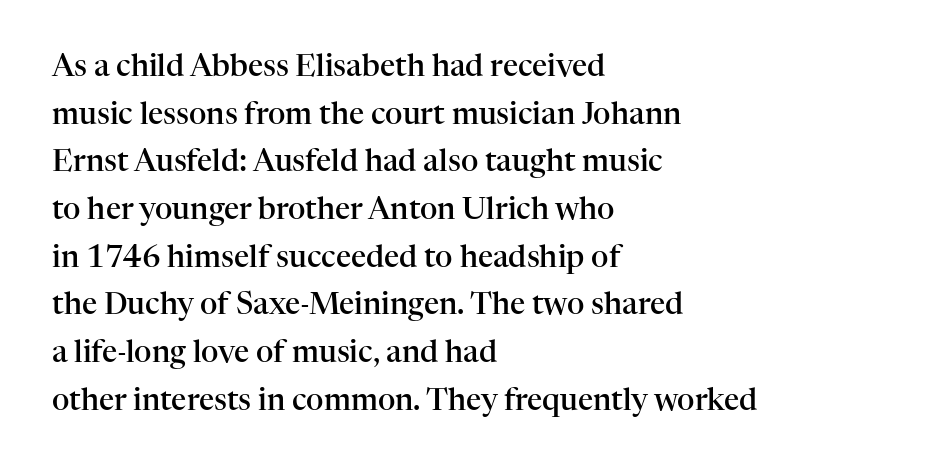
{"serif": "yes", "italic": "no", "bold": "semi", "weight": "semibold", "width": "normal", "stroke_contrast": "high", "x_height": "medium", "monospaced": "no", "underline": "no", "align": "left", "line_spacing": "normal", "line_spacing_ratio": 1.59, "letter_spacing": "normal", "letter_spacing_em": 0.0, "glyph_px": 30}
